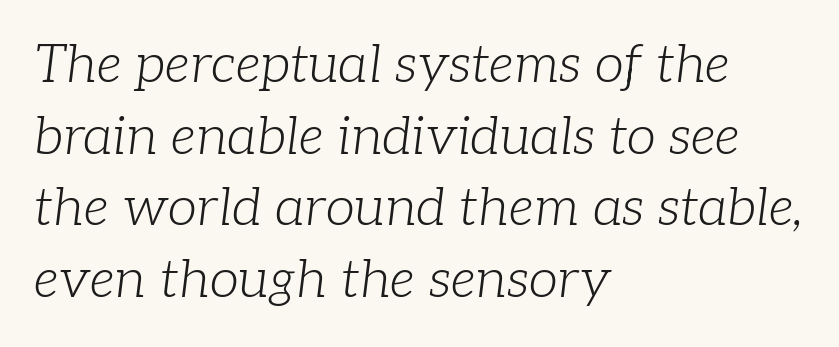
{"serif": "yes", "italic": "yes", "lean": "right", "slant_degrees": 7, "bold": "no", "weight": "light", "width": "normal", "stroke_contrast": "low", "x_height": "medium", "monospaced": "no", "underline": "no", "align": "left", "line_spacing": "normal", "line_spacing_ratio": 1.35, "letter_spacing": "normal", "letter_spacing_em": 0.0, "glyph_px": 53}
